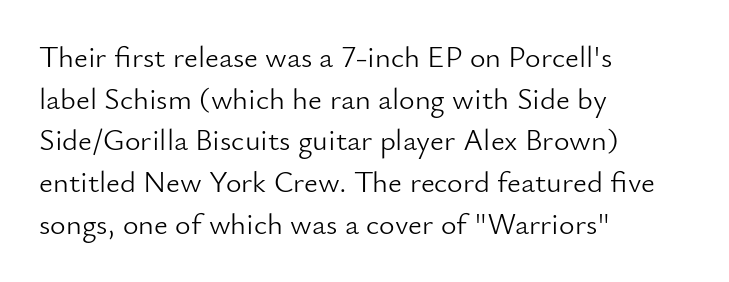
The image shows 30 px light sans-serif type, upright; set left-aligned, normal line spacing (1.39x), normal letter spacing, not underlined; low stroke contrast and a small x-height.
